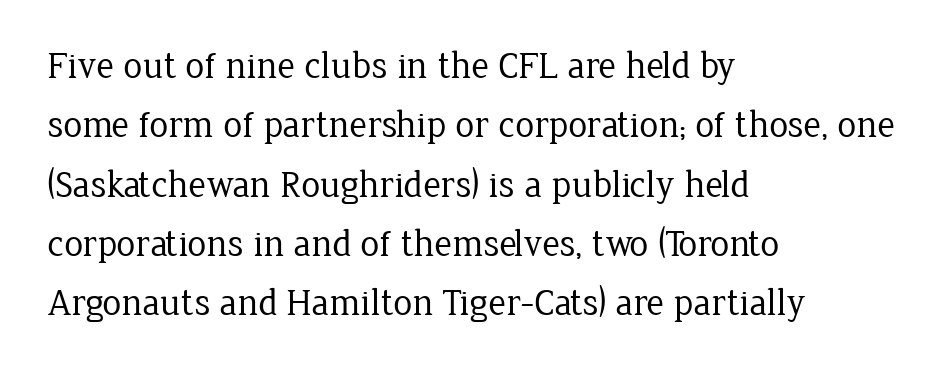
{"serif": "yes", "italic": "no", "bold": "no", "weight": "regular", "width": "normal", "stroke_contrast": "low", "x_height": "medium", "monospaced": "no", "underline": "no", "align": "left", "line_spacing": "normal", "line_spacing_ratio": 1.56, "letter_spacing": "normal", "letter_spacing_em": 0.0, "glyph_px": 38}
